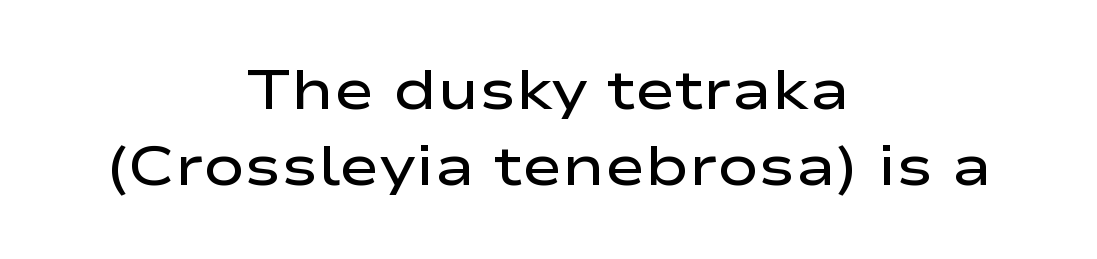
The image shows 55 px semibold, wide sans-serif type, upright; set centered, normal line spacing (1.39x), normal letter spacing, not underlined; low stroke contrast and a medium x-height.
